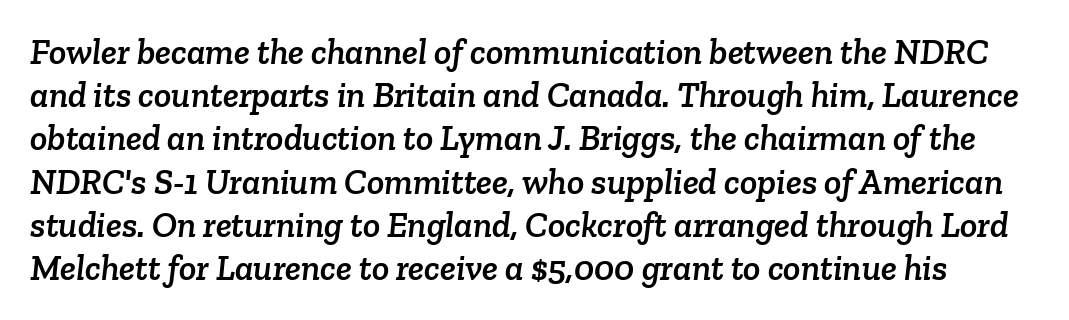
Q: Is the typeface a serif or a sans-serif typeface? A: Serif.
Q: Is the text underlined? A: No.
Q: Is the spacing between letters normal or unusually wide? A: Normal.
Q: Width (condensed, normal, or wide)? A: Normal.
Q: Stroke contrast? A: Low.
Q: x-height? A: Medium.
Q: Monospaced? A: No.
